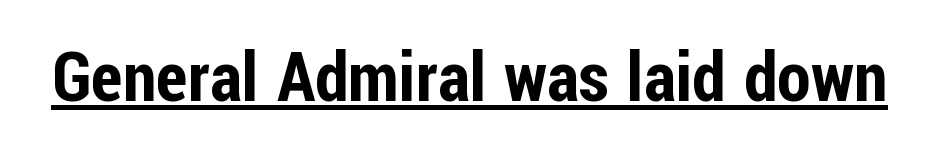
No feet cap the strokes, marking this as sans-serif type. The type sits square on the baseline with zero lean. The rendered words wear a rule along their underside. Spacing between characters is what you'd get straight out of the box.
